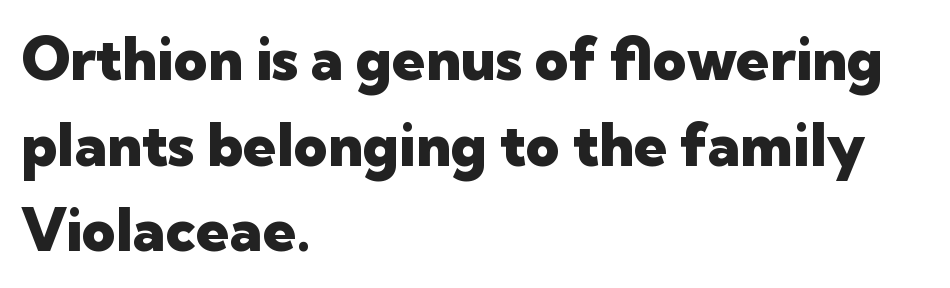
Q: Is the text bold? A: Yes.
Q: Is the text italic (slanted)? A: No, it is upright.
Q: Is the typeface a serif or a sans-serif typeface? A: Sans-serif.
Q: Is the text underlined? A: No.
Q: How is the paragraph aligned? A: Left-aligned.
Q: Is the spacing between letters normal or unusually wide? A: Normal.
Q: Is the spacing between lines tight, normal or loose? A: Normal.
Q: Width (condensed, normal, or wide)? A: Normal.
Q: Stroke contrast? A: Low.
Q: x-height? A: Medium.
Q: Monospaced? A: No.
